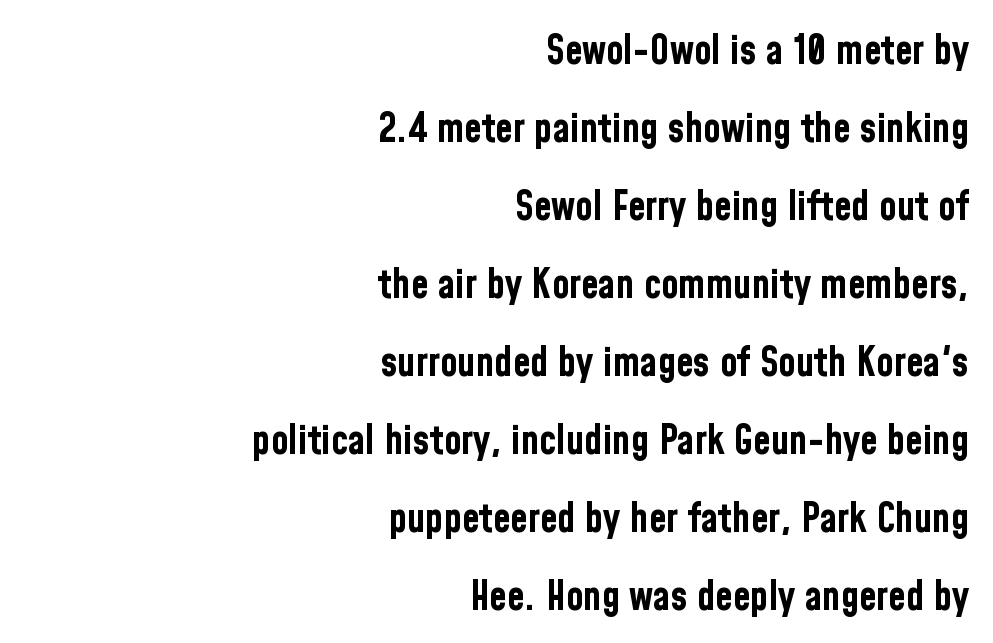
{"serif": "no", "italic": "no", "bold": "yes", "weight": "bold", "width": "condensed", "stroke_contrast": "low", "x_height": "medium", "monospaced": "no", "underline": "no", "align": "right", "line_spacing": "loose", "line_spacing_ratio": 1.95, "letter_spacing": "normal", "letter_spacing_em": 0.0, "glyph_px": 40}
